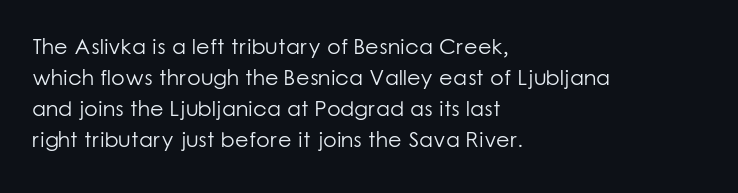
Q: Is the text bold? A: No.
Q: Is the text italic (slanted)? A: No, it is upright.
Q: Is the text underlined? A: No.
Q: How is the paragraph aligned? A: Left-aligned.
Q: Is the spacing between letters normal or unusually wide? A: Normal.
Q: Is the spacing between lines tight, normal or loose? A: Normal.
